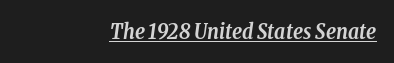
Q: Is the text bold? A: Yes.
Q: Is the text italic (slanted)? A: Yes, it leans right by about 8 degrees.
Q: Is the text underlined? A: Yes.
Q: How is the paragraph aligned? A: Right-aligned.
Q: Is the spacing between letters normal or unusually wide? A: Normal.
